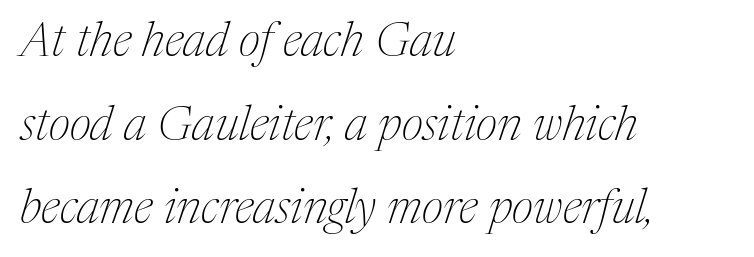
The image shows 48 px thin serif type, italic (leaning right); set left-aligned, line spacing 1.74x, normal letter spacing, not underlined; medium stroke contrast and a medium x-height.
